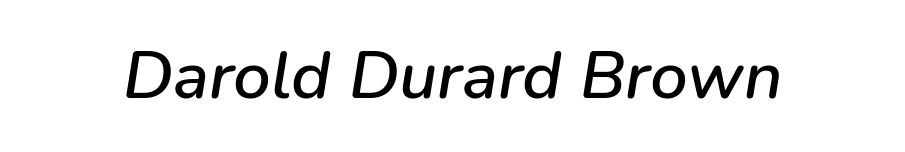
{"italic": "yes", "lean": "right", "slant_degrees": 9, "width": "normal", "stroke_contrast": "low", "x_height": "medium", "monospaced": "no", "underline": "no", "letter_spacing": "normal", "letter_spacing_em": 0.0, "glyph_px": 67}
